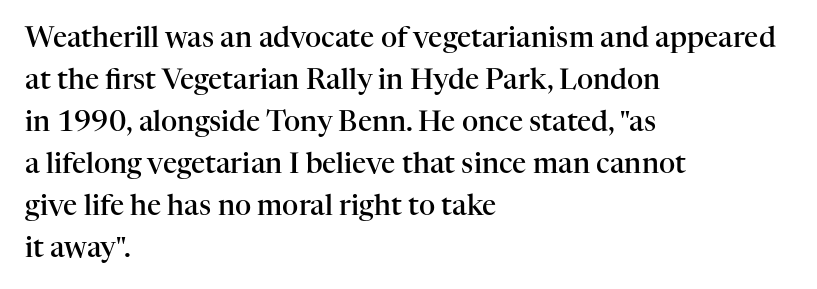
Nobody touched the tracking dial on this one. Rows of type keep a routine distance in the vertical direction. Line starts are locked; line ends wander. Designer's note — italics off, roman on.
